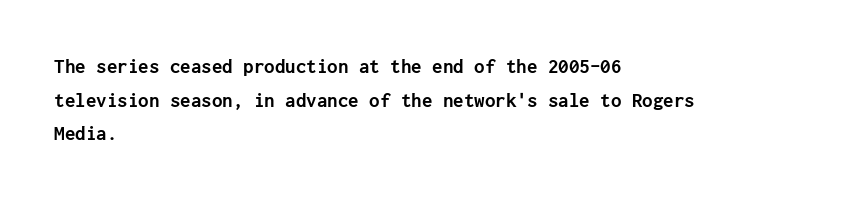
Q: Is the text bold? A: Yes.
Q: Is the text italic (slanted)? A: No, it is upright.
Q: Is the text underlined? A: No.
Q: How is the paragraph aligned? A: Left-aligned.
Q: Is the spacing between letters normal or unusually wide? A: Normal.
Q: Is the spacing between lines tight, normal or loose? A: Normal.
